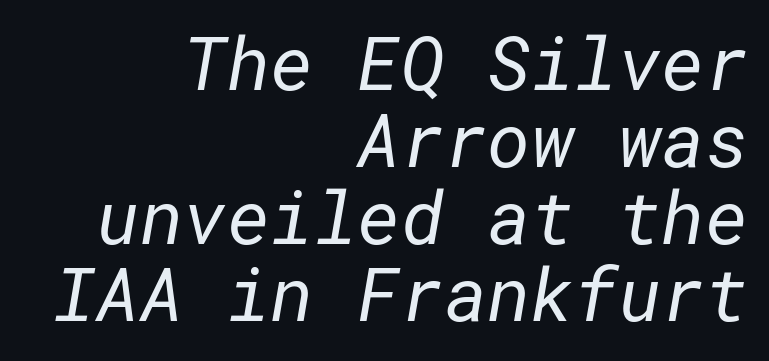
Is this a sans? Yes — the strokes have no serifs. Layout note: lines flush right. Baseline-to-baseline distance is barely more than the letter height. Tracking value appears to be zero — textbook default spacing.
